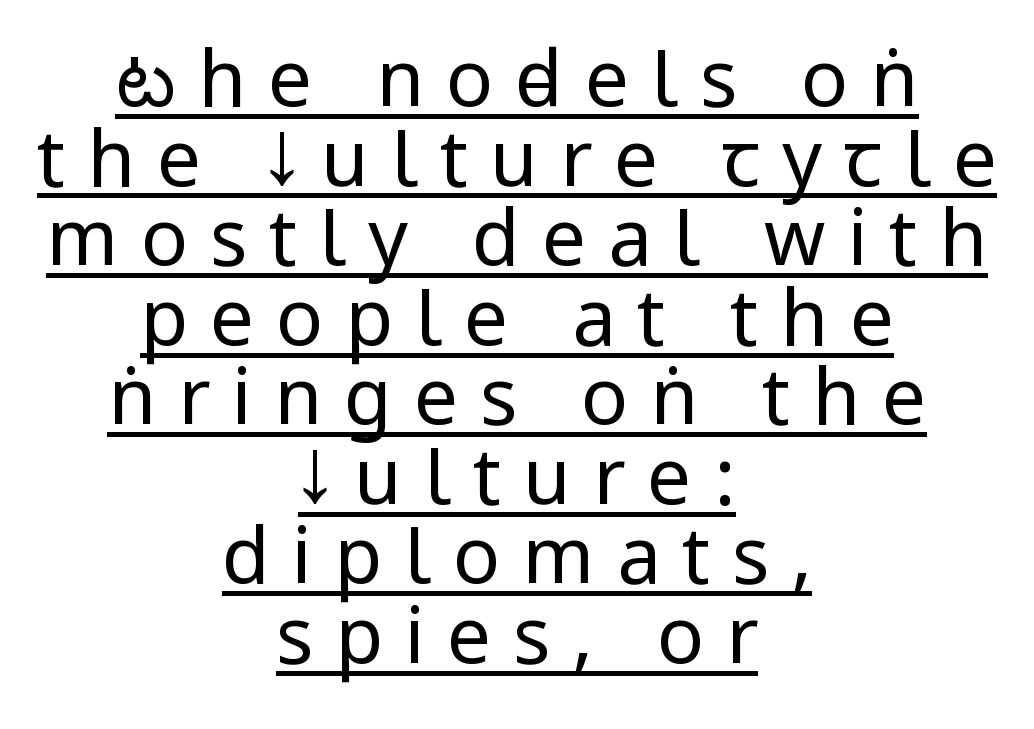
The rendered words wear a rule along their underside. Notice how the stems are strictly vertical — no italics here. Look at the bottom of the vertical strokes: they stop flat, with no serifs. Alignment: centered.
